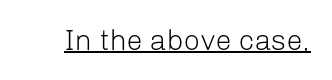
{"serif": "no", "italic": "no", "bold": "no", "weight": "light", "width": "normal", "stroke_contrast": "low", "x_height": "medium", "monospaced": "no", "underline": "yes", "letter_spacing": "normal", "letter_spacing_em": 0.0, "glyph_px": 29}
